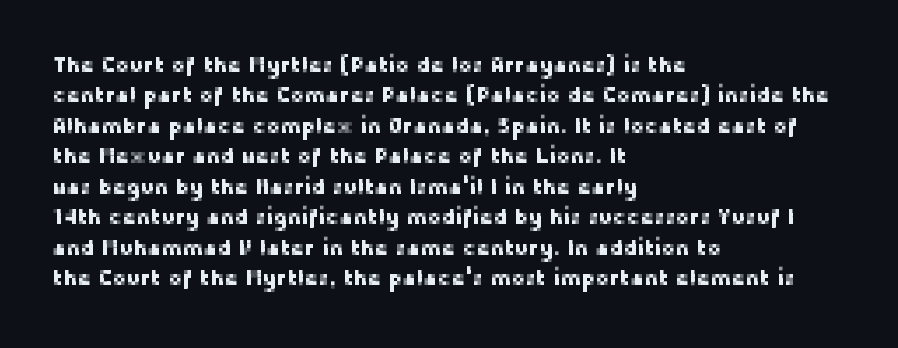
{"italic": "no", "underline": "no", "align": "left", "line_spacing": "normal", "line_spacing_ratio": 1.45, "letter_spacing": "normal", "letter_spacing_em": 0.0, "glyph_px": 21}
